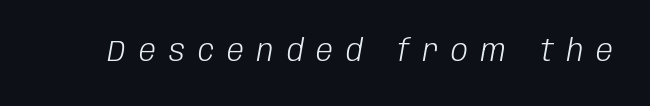
{"italic": "yes", "lean": "right", "slant_degrees": 10, "bold": "no", "weight": "light", "width": "condensed", "stroke_contrast": "low", "x_height": "large", "monospaced": "no", "underline": "no", "letter_spacing": "wide", "letter_spacing_em": 0.44, "glyph_px": 30}
